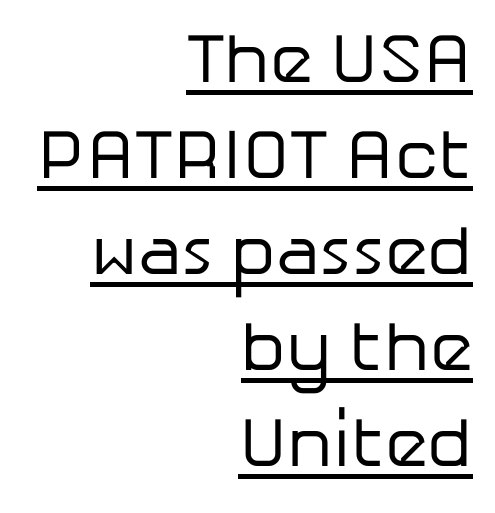
Q: Is the text bold? A: No.
Q: Is the text italic (slanted)? A: No, it is upright.
Q: Is the typeface a serif or a sans-serif typeface? A: Sans-serif.
Q: Is the text underlined? A: Yes.
Q: How is the paragraph aligned? A: Right-aligned.
Q: Is the spacing between letters normal or unusually wide? A: Normal.
Q: Is the spacing between lines tight, normal or loose? A: Normal.
Q: Width (condensed, normal, or wide)? A: Normal.
Q: Stroke contrast? A: Low.
Q: x-height? A: Medium.
Q: Monospaced? A: No.
